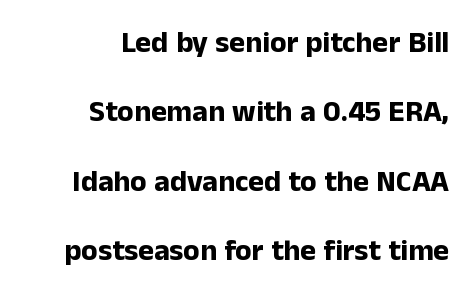
All the whitespace from short lines collects on the left. Short note: letters normally spaced. How heavy is the stroke? Heavy — this is a bold. Character widths vary here, with narrow letters taking less room than wide ones. Quick note: interline space is abundant. This sample uses a sans-serif face.
